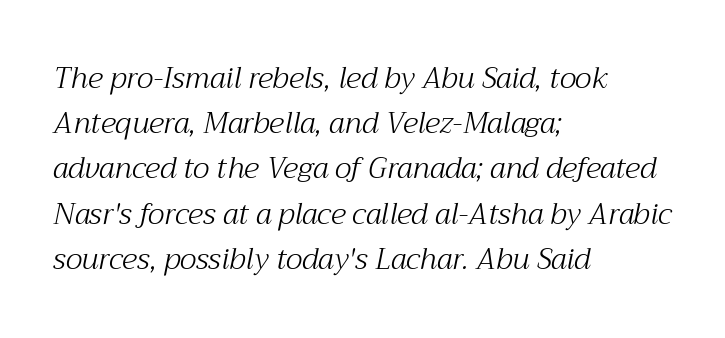
The image shows 29 px light serif type, italic (leaning right); set left-aligned, normal line spacing (1.56x), normal letter spacing, not underlined; medium stroke contrast and a medium x-height.
